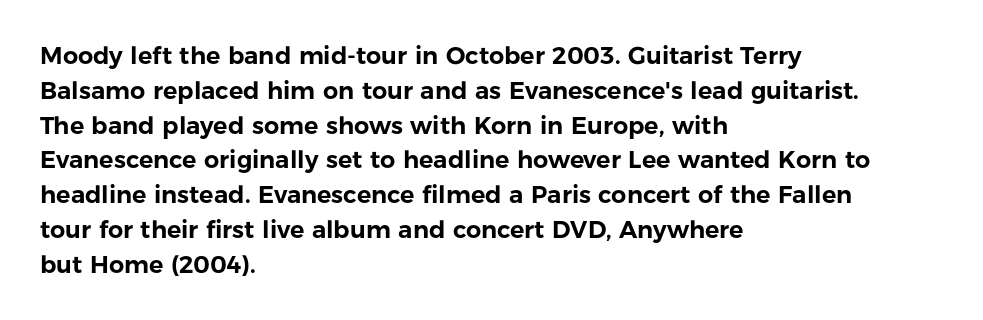
Q: Is the text italic (slanted)? A: No, it is upright.
Q: Is the text underlined? A: No.
Q: How is the paragraph aligned? A: Left-aligned.
Q: Is the spacing between letters normal or unusually wide? A: Normal.
Q: Is the spacing between lines tight, normal or loose? A: Normal.
